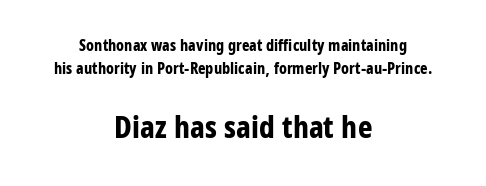
The image shows 31 px bold, condensed sans-serif type, upright; set centered, normal line spacing (1.46x), normal letter spacing, not underlined; the second (bottom) block is 1.94x larger; low stroke contrast and a large x-height.
